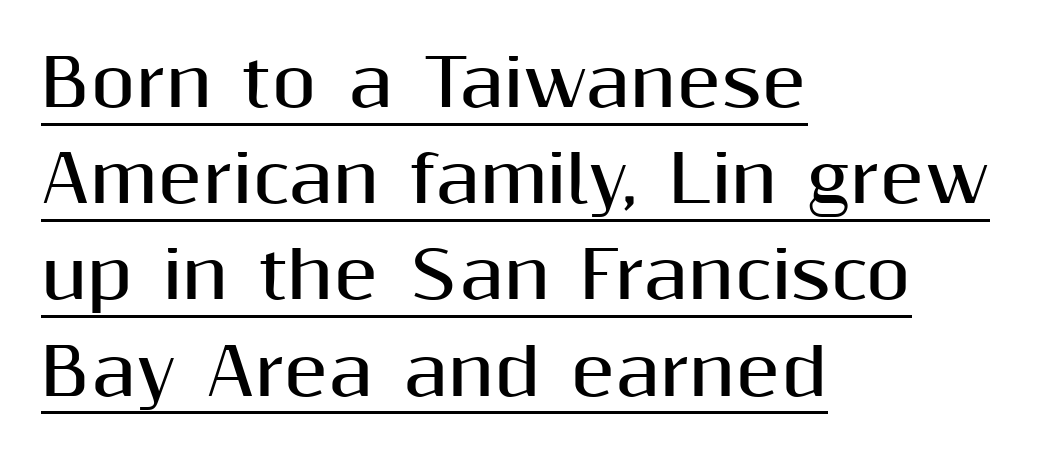
{"serif": "no", "italic": "no", "bold": "yes", "weight": "bold", "width": "normal", "stroke_contrast": "medium", "x_height": "medium", "monospaced": "no", "underline": "yes", "align": "left", "line_spacing": "normal", "line_spacing_ratio": 1.48, "letter_spacing": "normal", "letter_spacing_em": 0.0, "glyph_px": 65}
